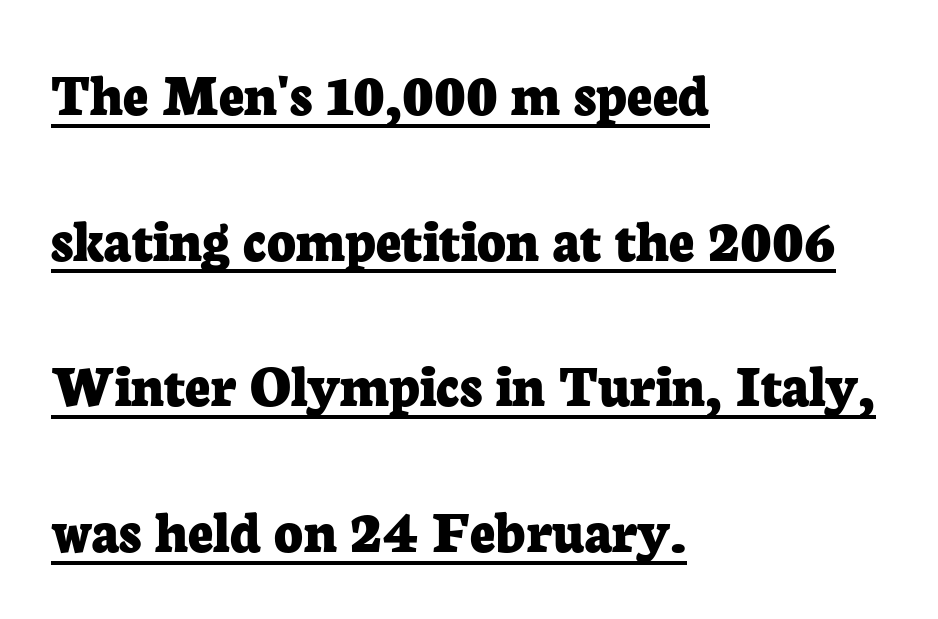
Typographically, this falls in the serif category. Between one letter and the next there's only the usual sliver of space. If you measured baseline to baseline, you'd find a long distance. Note the varied advance widths — an 'i' is clearly narrower than an 'm'. The font is running at its bold setting.
